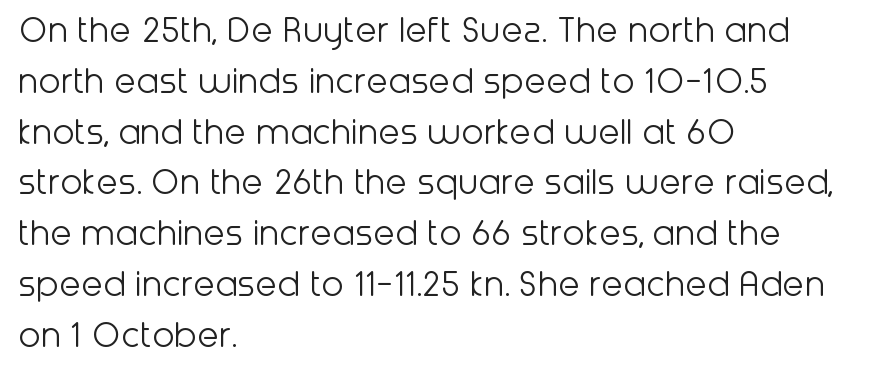
The passage shown is typeset with a sans-serif family. A typesetter would call this leading conventional body-copy spacing. The rendering keeps characters at their native spacing. Compared with a centered layout, this one pins lines to the left instead.
